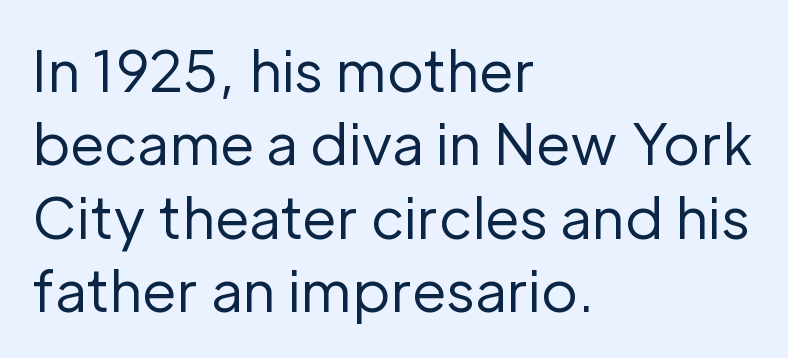
The image shows 56 px regular-weight sans-serif type, upright; set left-aligned, normal line spacing (1.31x), normal letter spacing, not underlined; low stroke contrast and a medium x-height.
